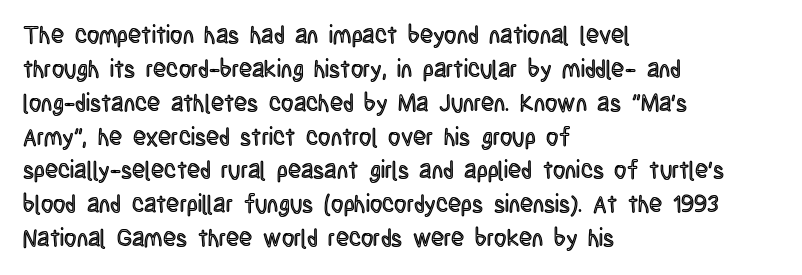
Q: Is the text italic (slanted)? A: No, it is upright.
Q: Is the text underlined? A: No.
Q: How is the paragraph aligned? A: Left-aligned.
Q: Is the spacing between letters normal or unusually wide? A: Normal.
Q: Is the spacing between lines tight, normal or loose? A: Normal.
